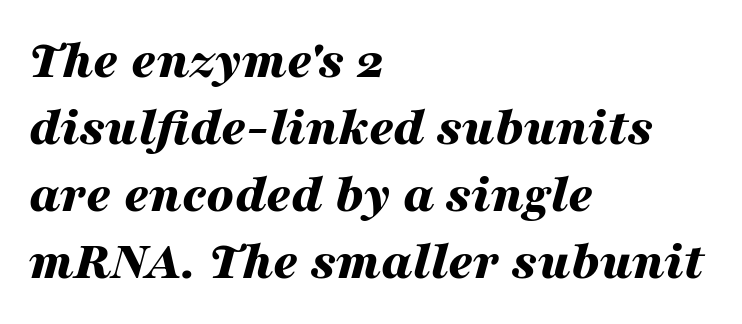
The image shows 54 px bold, wide type, italic (leaning right); set left-aligned, line spacing 1.24x, normal letter spacing, not underlined; medium stroke contrast and a medium x-height.
